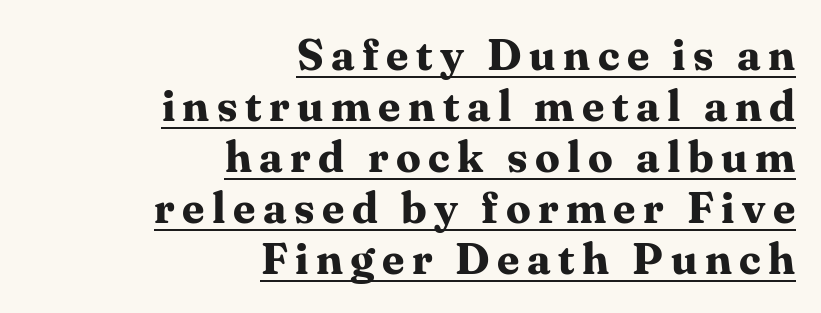
Is there any slant? The stems are plumb. The passage shown is emphatically bold. The setting favours the right margin, as signatures and pull-quotes sometimes do. The typeface chosen for these lines features serifs. Think of a printed novel: that variable character pitch is what you see here. In designer terms, the underline attribute is active on this setting.
